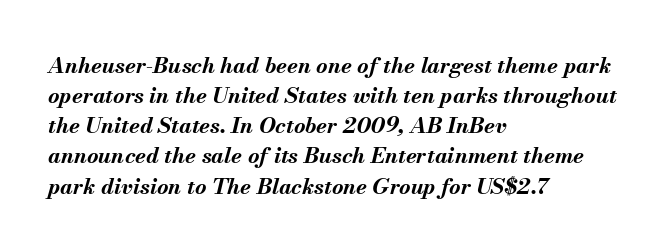
A dark, heavy texture on the line: the type is bold. Slanted lettering throughout. These lines sit exactly where default settings would place them. Students, note that the glyphs here touch the page at normal intervals.
